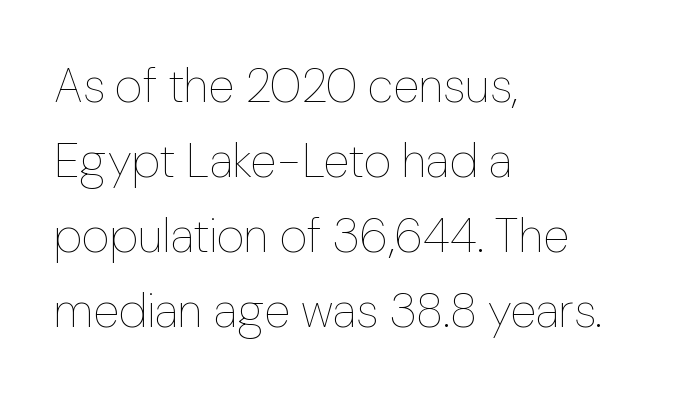
{"italic": "no", "bold": "no", "weight": "thin", "width": "normal", "stroke_contrast": "low", "x_height": "medium", "monospaced": "no", "underline": "no", "align": "left", "line_spacing": "normal", "line_spacing_ratio": 1.56, "letter_spacing": "normal", "letter_spacing_em": 0.0, "glyph_px": 48}
